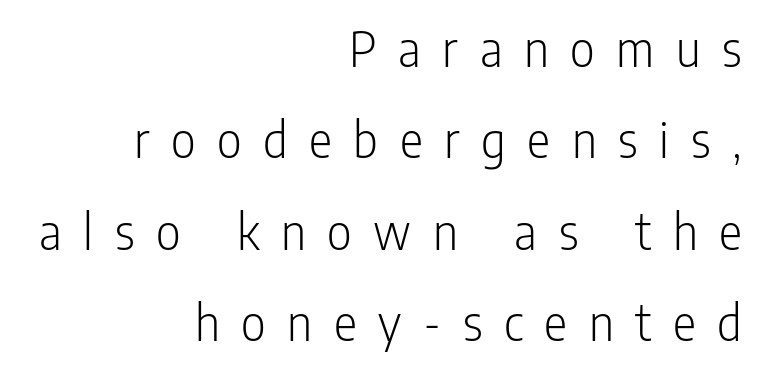
The paragraph shown leans on its right margin. Serifs: no, the terminals of the letterforms are clean. The tracking reads as deliberately expanded to a designer's eye. Weight: in the light-to-regular range. A typesetter would call this leading conventional body-copy spacing.
